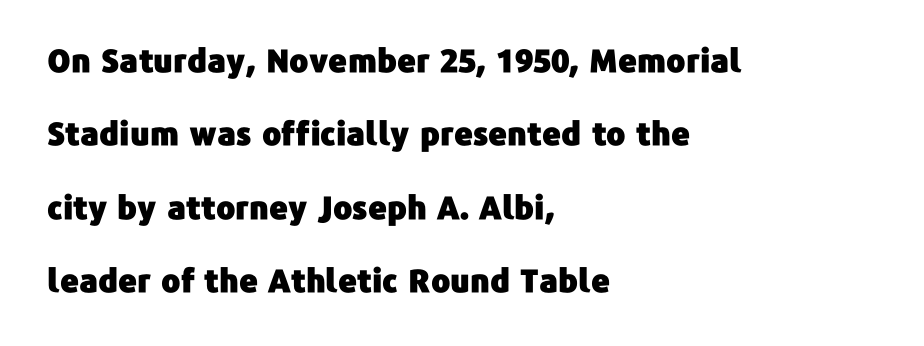
The gaps between neighbouring characters are ordinary and unremarkable. Descenders are the only things crossing below the line. Looks like regular typesetting: each glyph gets only the width it needs. The lines in this sample share a left origin and differ only in where they stop. The face used here is a sans, in the tradition of grotesques and geometrics.
